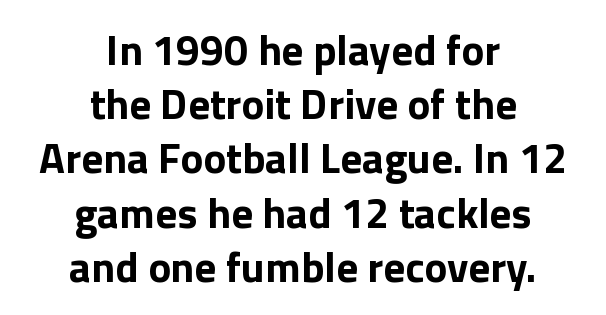
The image shows 43 px bold sans-serif type, upright; set centered, normal line spacing (1.26x), normal letter spacing, not underlined; a medium x-height.
